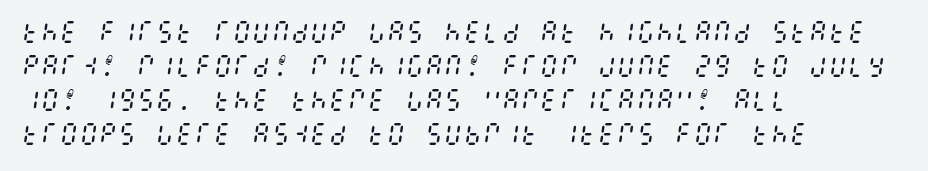
{"italic": "yes", "lean": "right", "slant_degrees": 8, "bold": "no", "underline": "no", "align": "left", "line_spacing": "normal", "line_spacing_ratio": 1.42, "letter_spacing": "normal", "letter_spacing_em": 0.0, "glyph_px": 24}
